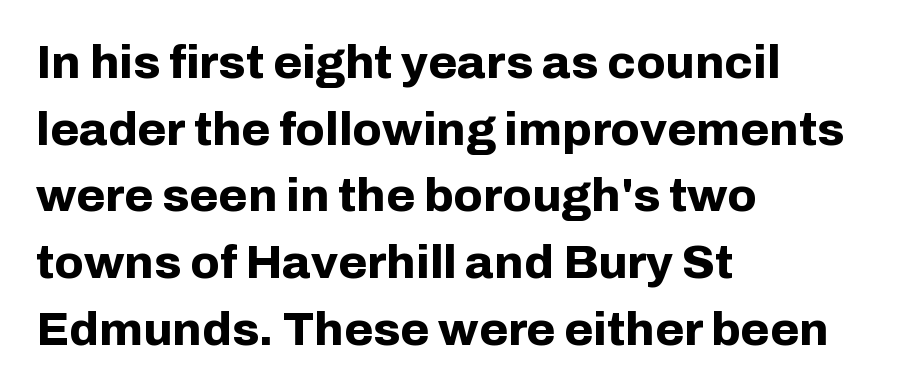
Default kerning and tracking; the words read as compact shapes. Reading down the column, the eye jumps a familiar distance to each next line. Posture: vertical. The rendering anchors every line to the left-hand side. Its strokes are broad and dark, the hallmark of bold type.
